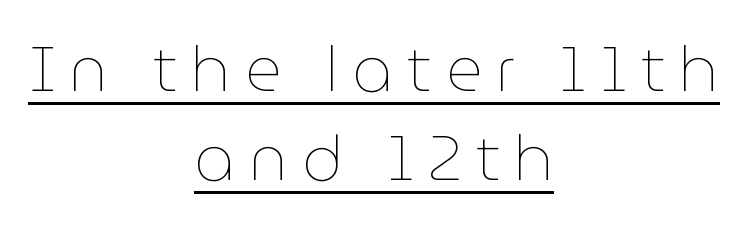
{"italic": "no", "bold": "no", "weight": "thin", "width": "normal", "stroke_contrast": "low", "x_height": "medium", "monospaced": "no", "underline": "yes", "align": "center", "line_spacing": "normal", "line_spacing_ratio": 1.42, "letter_spacing": "wide", "letter_spacing_em": 0.22, "glyph_px": 63}
